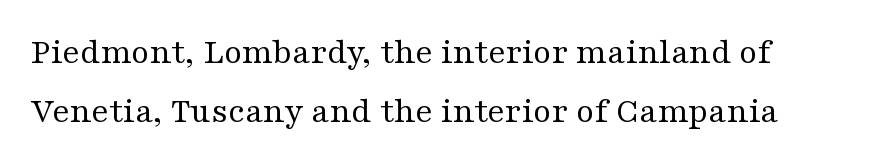
The face used here is proportionally spaced, like ordinary book or web type. This is roman type, the default non-slanted kind. In terms of letterspacing, this is plain default setting. Just letters on the line, the space beneath them empty.
